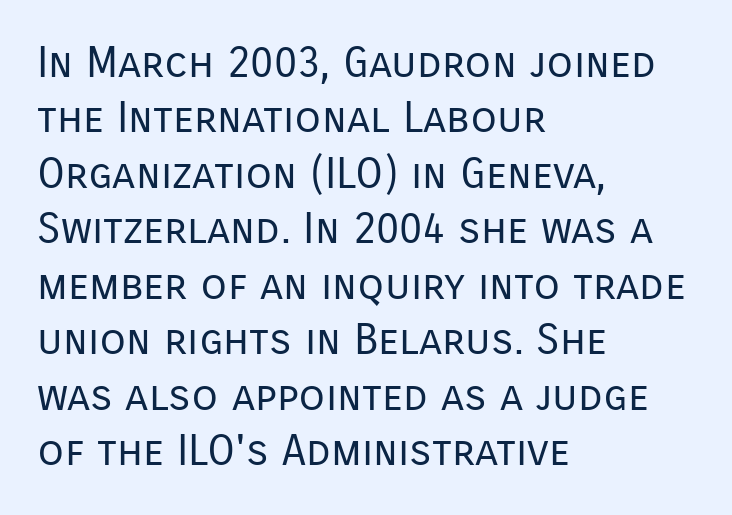
Think of a printed novel: that variable character pitch is what you see here. These lines are composed in type without serifs. Style check: upright. Words float on clear page, feet unadorned. The strokes carry an ordinary text weight at most.
